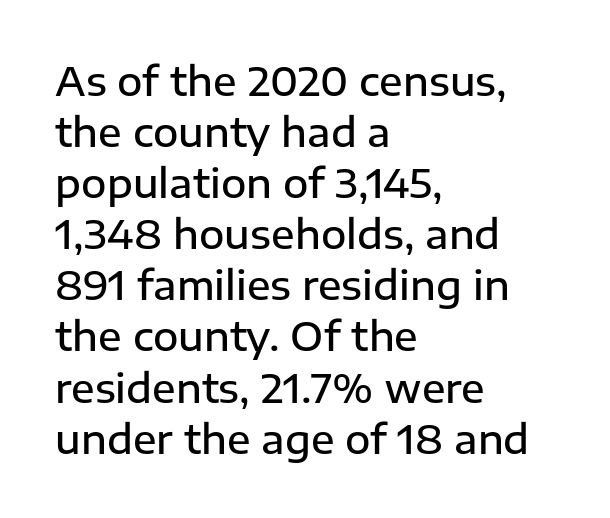
{"serif": "no", "italic": "no", "bold": "semi", "weight": "semibold", "width": "normal", "stroke_contrast": "low", "x_height": "medium", "monospaced": "no", "underline": "no", "align": "left", "line_spacing": "normal", "line_spacing_ratio": 1.31, "letter_spacing": "normal", "letter_spacing_em": 0.0, "glyph_px": 39}
